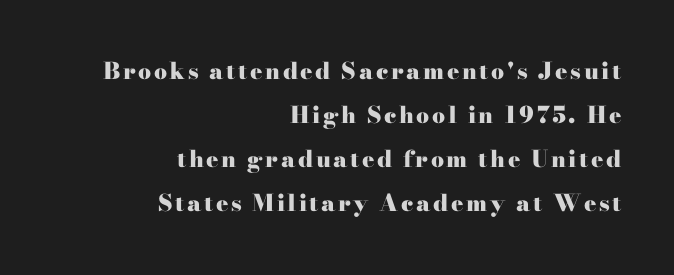
{"italic": "no", "bold": "yes", "underline": "no", "align": "right", "line_spacing": "loose", "line_spacing_ratio": 1.92, "glyph_px": 23}
